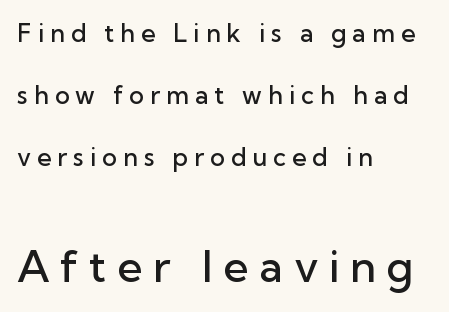
Reading down the column, the eye jumps a long way to each next line. Underlining? Definitely not there. Letter spacing: wide. Varying glyph widths throughout — classic text-font behaviour. Heft: intermediate — a semibold. A student would call this left alignment; a typographer would say flush left, rag right.
